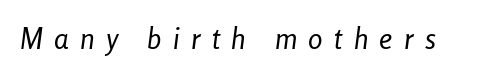
The image shows 29 px regular-weight, condensed type, italic (leaning right); set unusually wide letter spacing (+0.39 em), not underlined; low stroke contrast and a medium x-height.
